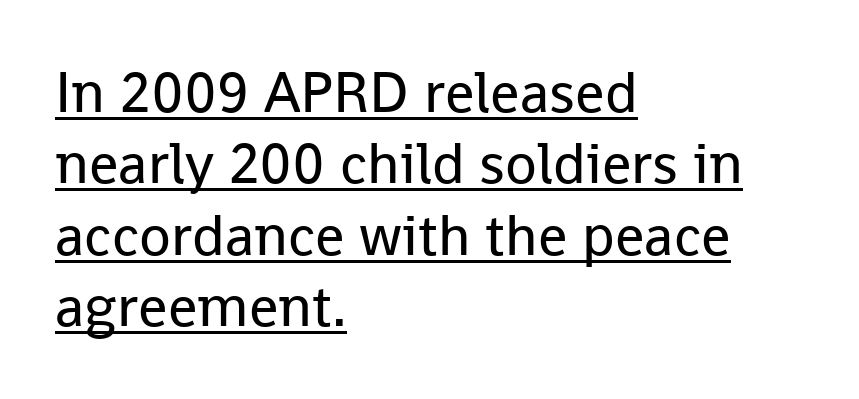
Q: Is the text bold? A: No.
Q: Is the text italic (slanted)? A: No, it is upright.
Q: Is the typeface a serif or a sans-serif typeface? A: Sans-serif.
Q: Is the text underlined? A: Yes.
Q: How is the paragraph aligned? A: Left-aligned.
Q: Is the spacing between letters normal or unusually wide? A: Normal.
Q: Width (condensed, normal, or wide)? A: Normal.
Q: Stroke contrast? A: Low.
Q: x-height? A: Medium.
Q: Monospaced? A: No.
